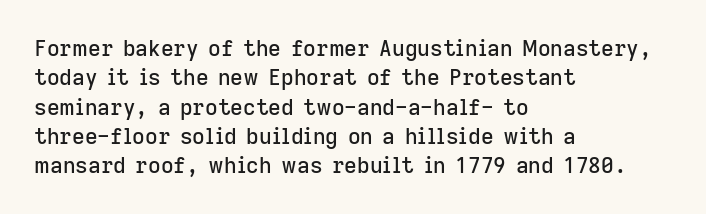
Q: Is the text italic (slanted)? A: No, it is upright.
Q: Is the text underlined? A: No.
Q: How is the paragraph aligned? A: Left-aligned.
Q: Is the spacing between letters normal or unusually wide? A: Normal.
Q: Is the spacing between lines tight, normal or loose? A: Normal.
